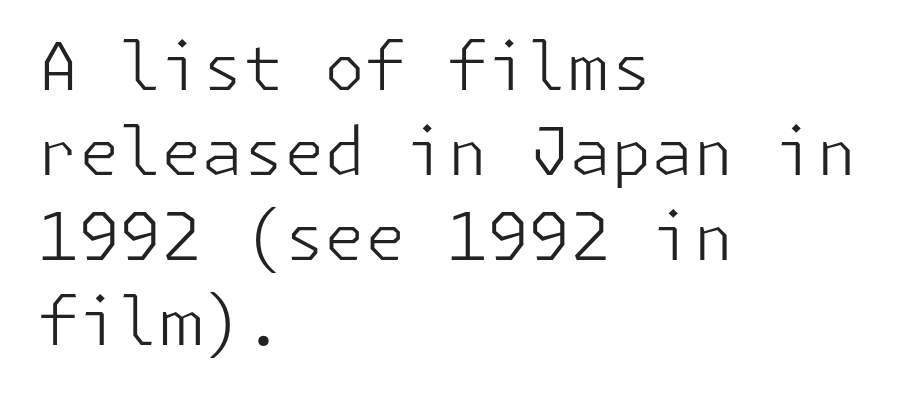
The image shows 66 px light sans-serif type, upright; set left-aligned, normal line spacing (1.29x), normal letter spacing, not underlined; low stroke contrast and a medium x-height.
